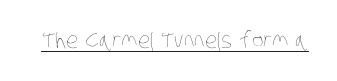
{"bold": "no", "underline": "yes", "letter_spacing": "normal", "letter_spacing_em": 0.0, "glyph_px": 22}
